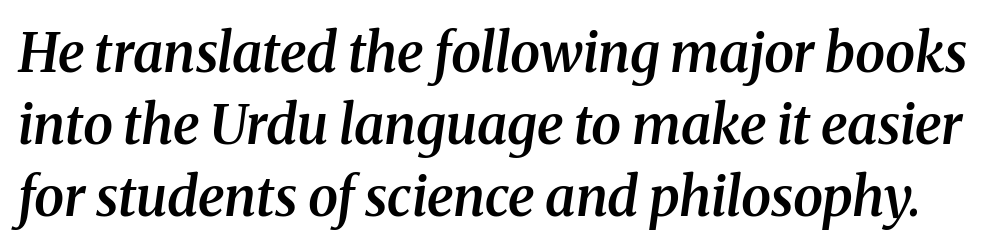
Q: Is the text bold? A: Semi-bold.
Q: Is the text italic (slanted)? A: Yes, it leans right by about 8 degrees.
Q: Is the typeface a serif or a sans-serif typeface? A: Serif.
Q: Is the text underlined? A: No.
Q: Is the spacing between letters normal or unusually wide? A: Normal.
Q: Is the spacing between lines tight, normal or loose? A: Normal.
Q: Width (condensed, normal, or wide)? A: Normal.
Q: Stroke contrast? A: Medium.
Q: x-height? A: Medium.
Q: Monospaced? A: No.
